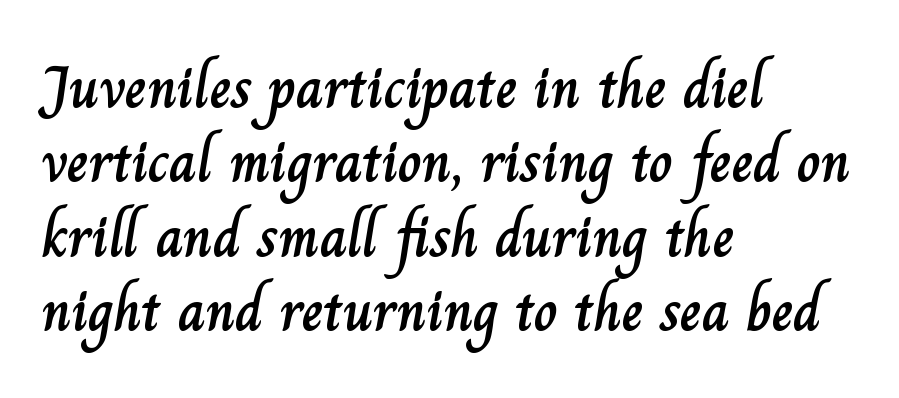
A classic flush-left, rag-right setting is used for this passage. Students, note that the glyphs here touch the page at normal intervals. The passage shown is typed in a proportional face where columns would drift. Glance below the letters and you will spot only blank space.
